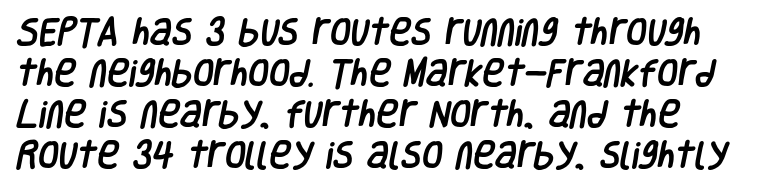
{"serif": "no", "width": "condensed", "stroke_contrast": "low", "x_height": "large", "monospaced": "no", "underline": "no", "align": "left", "line_spacing": "normal", "line_spacing_ratio": 1.37, "letter_spacing": "normal", "letter_spacing_em": 0.0, "glyph_px": 30}
